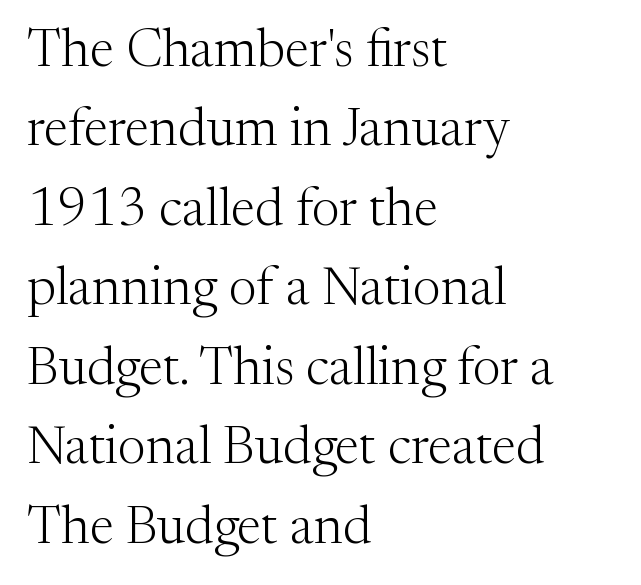
{"serif": "yes", "italic": "no", "bold": "no", "weight": "light", "width": "normal", "stroke_contrast": "medium", "x_height": "medium", "monospaced": "no", "underline": "no", "align": "left", "line_spacing": "normal", "line_spacing_ratio": 1.5, "letter_spacing": "normal", "letter_spacing_em": 0.0, "glyph_px": 53}
